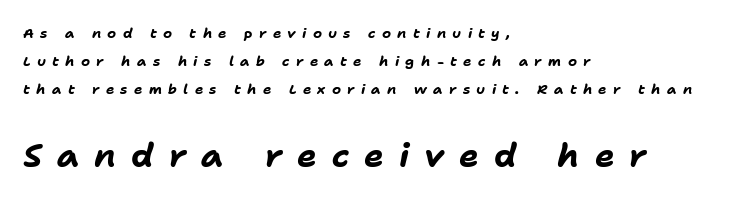
{"italic": "yes", "lean": "right", "slant_degrees": 11, "bold": "yes", "weight": "bold", "width": "normal", "stroke_contrast": "low", "x_height": "medium", "monospaced": "no", "underline": "no", "align": "left", "line_spacing": "loose", "line_spacing_ratio": 1.99, "letter_spacing": "wide", "letter_spacing_em": 0.45, "larger_block": "second", "size_ratio": 2.36, "glyph_px": 33}
